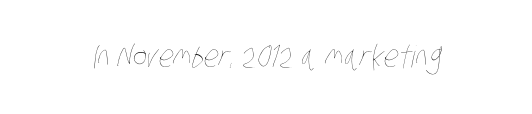
The image shows 30 px thin, condensed type; set normal letter spacing, not underlined; low stroke contrast and a large x-height.
